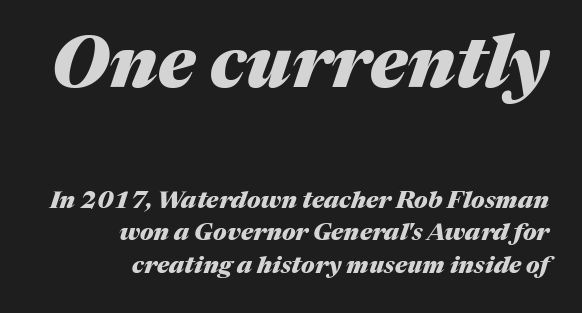
The area under the type is left untouched. You could not count columns in this text — the font is proportionally spaced. Tracking here is standard; glyphs follow each other at the usual distance. Weight check: bold — yes, fully. In terms of posture, this sample is oblique.
